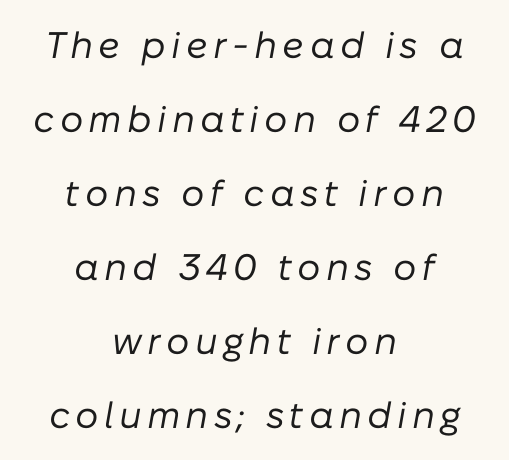
Check under the words: just untouched page. The whole block is typeset with a tilt. On a weight scale, this lands at 450 or below. The whitespace from short lines is split evenly between both sides.
